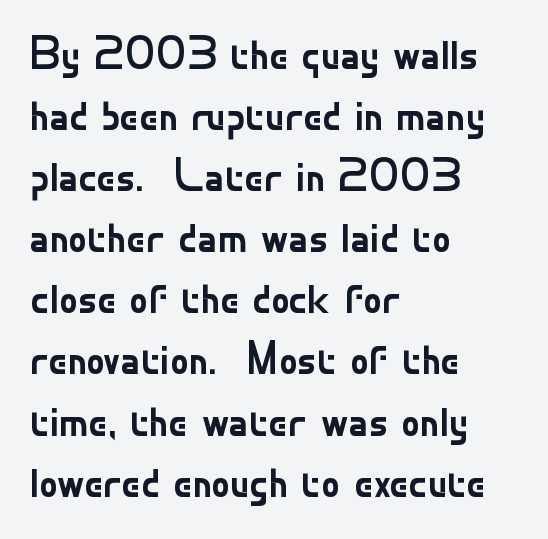
The rendering anchors every line to the left-hand side. This is the regular roman posture of the typeface. Varying glyph widths throughout — classic text-font behaviour. To sum up the face: it is a sans, with no serifs.
